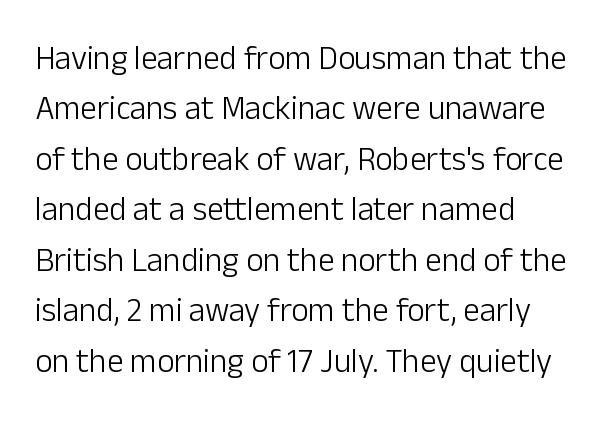
Weight class: somewhere from thin through regular. Honestly, the row spacing looks completely unremarkable. This sample has the flowing, uneven cadence of proportional lettering. A typesetter would call this zero additional tracking. Typeset ragged right — the left edge is the straight one. Honestly, there is no underline to notice here at all.
